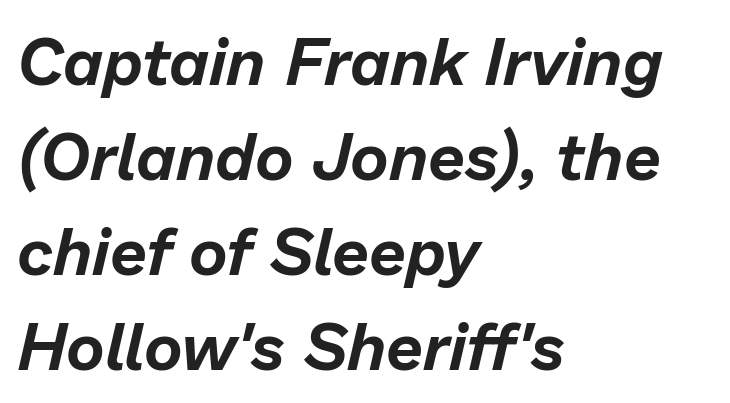
Q: Is the text italic (slanted)? A: Yes, it leans right by about 13 degrees.
Q: Is the text underlined? A: No.
Q: How is the paragraph aligned? A: Left-aligned.
Q: Is the spacing between letters normal or unusually wide? A: Normal.
Q: Is the spacing between lines tight, normal or loose? A: Normal.
Q: Width (condensed, normal, or wide)? A: Normal.
Q: Stroke contrast? A: Low.
Q: x-height? A: Medium.
Q: Monospaced? A: No.
